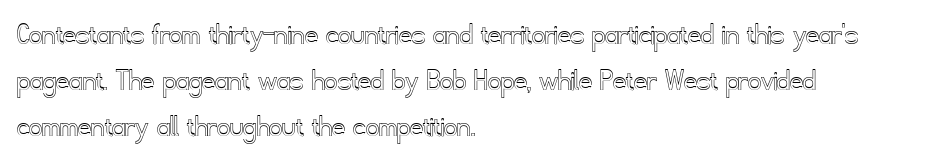
Q: Is the text italic (slanted)? A: No, it is upright.
Q: Is the text underlined? A: No.
Q: How is the paragraph aligned? A: Left-aligned.
Q: Is the spacing between letters normal or unusually wide? A: Normal.
Q: Is the spacing between lines tight, normal or loose? A: Normal.
Q: Width (condensed, normal, or wide)? A: Normal.
Q: x-height? A: Small.
Q: Monospaced? A: No.
